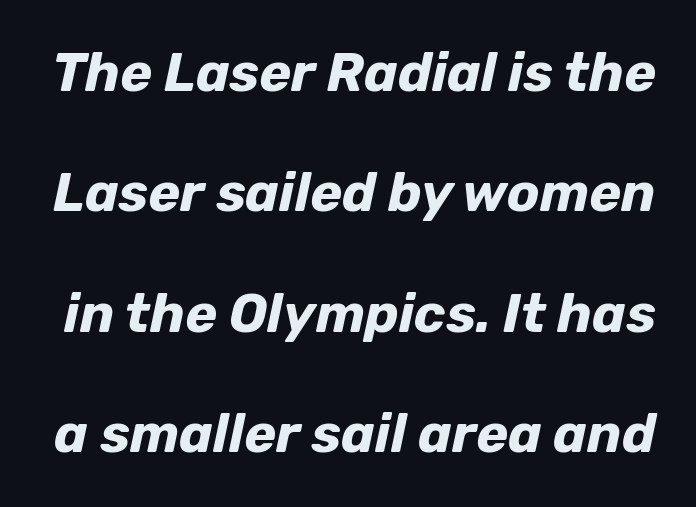
Q: Is the text bold? A: Yes.
Q: Is the text italic (slanted)? A: Yes, it leans right by about 12 degrees.
Q: Is the text underlined? A: No.
Q: Is the spacing between letters normal or unusually wide? A: Normal.
Q: Is the spacing between lines tight, normal or loose? A: Loose.
Q: Width (condensed, normal, or wide)? A: Normal.
Q: Stroke contrast? A: Low.
Q: x-height? A: Medium.
Q: Monospaced? A: No.
